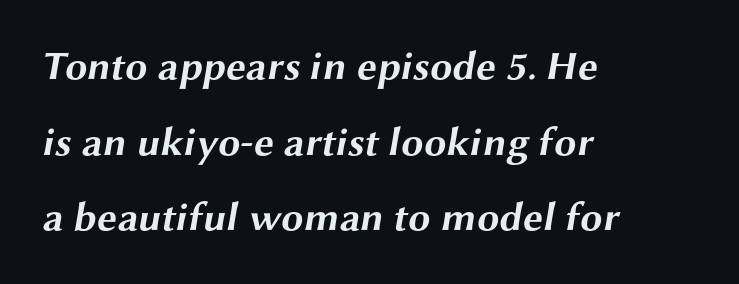
Is the letter spacing exaggerated? No — it looks like the ordinary default. Horizontally, the lines are justified to the leading edge only. Typesetter's note: full bold, strokes at maximum text heaviness. A typesetter would call this proportional, since set widths differ per character. The font family rendered here belongs to the sans-serif group. Descenders hang freely into open space.
